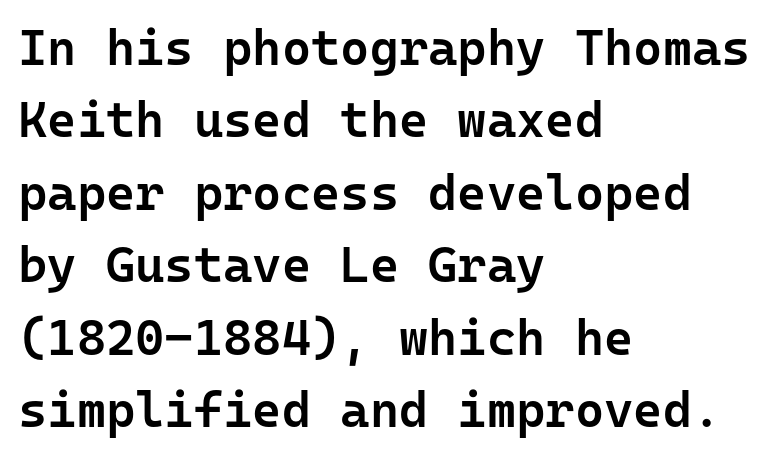
The image shows 50 px semibold sans-serif type, upright, monospaced; set left-aligned, normal line spacing (1.45x), normal letter spacing, not underlined; low stroke contrast and a medium x-height.
